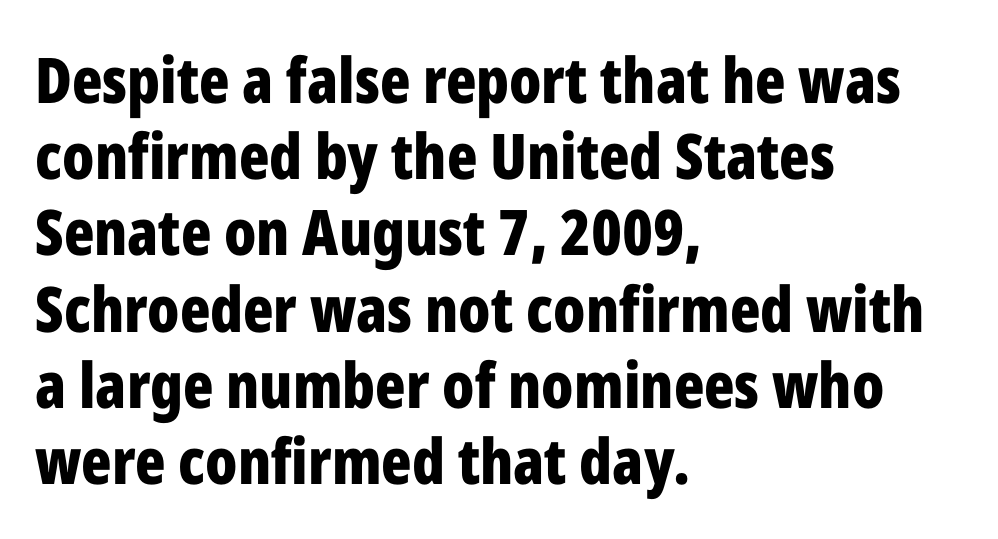
You could call the tracking neutral — neither tight nor loose. A typesetter would mark this as roman, not italic. The designer went with a sans here, leaving each stem footless. The words here are not underlined.
